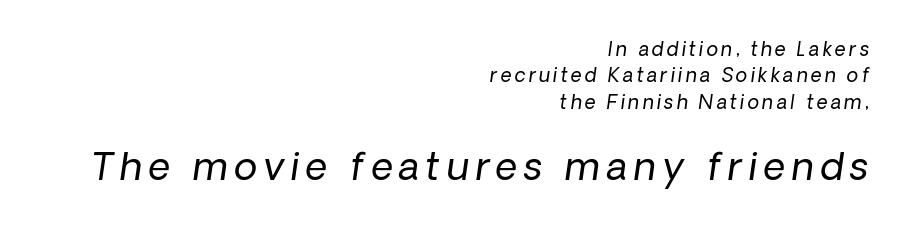
{"italic": "yes", "lean": "right", "slant_degrees": 8, "bold": "no", "weight": "regular", "width": "normal", "stroke_contrast": "low", "x_height": "medium", "monospaced": "no", "underline": "no", "align": "right", "line_spacing": "normal", "line_spacing_ratio": 1.39, "larger_block": "second", "size_ratio": 2.0, "glyph_px": 38}
